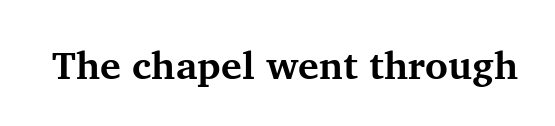
The letters sit at their default tracking, neither squeezed nor spread. Yep, those are serifs on the letters. Do the letters lean? They stand straight. The letters advance in unequal steps, a hallmark of proportional type.
